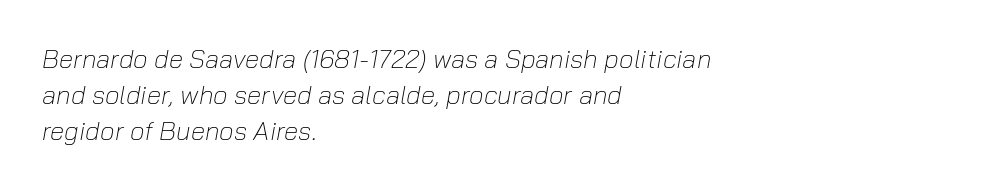
It's the slanting kind of type. No heavy texture on the line: the type isn't bold. Words appear dense and cohesive because spacing is normal. This block has exactly the height ordinary leading produces. Horizontally, the lines are justified to the leading edge only. The gap between lines stays unmarked.
